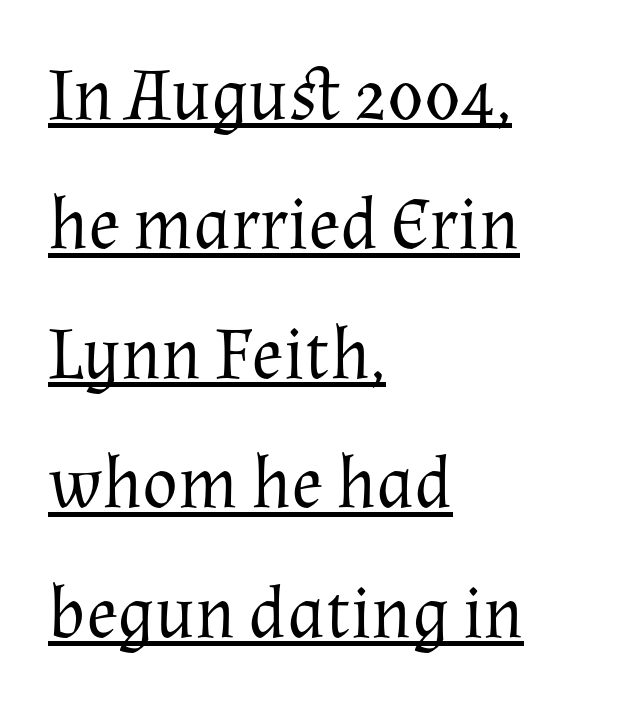
{"serif": "yes", "italic": "no", "bold": "no", "weight": "regular", "width": "normal", "stroke_contrast": "medium", "x_height": "medium", "monospaced": "no", "underline": "yes", "align": "left", "line_spacing_ratio": 1.75, "letter_spacing": "normal", "letter_spacing_em": 0.0, "glyph_px": 74}
